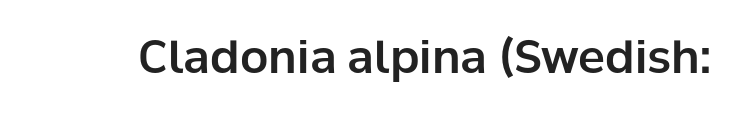
The image shows 45 px sans-serif type, upright; set normal letter spacing, not underlined; low stroke contrast and a medium x-height.
